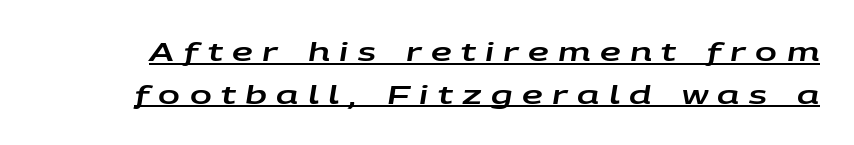
Q: Is the text italic (slanted)? A: Yes, it leans right by about 9 degrees.
Q: Is the text underlined? A: Yes.
Q: Is the spacing between letters normal or unusually wide? A: Unusually wide.
Q: Is the spacing between lines tight, normal or loose? A: Normal.
